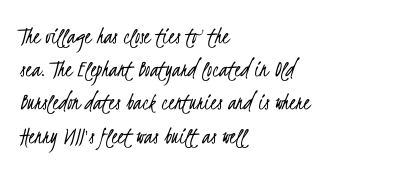
The image shows 25 px text type; set left-aligned, normal line spacing (1.33x), normal letter spacing, not underlined.
